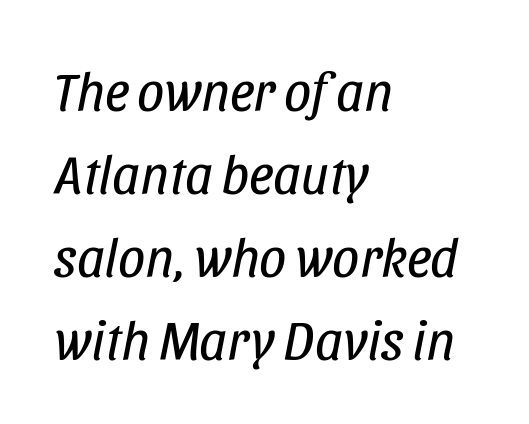
The image shows 54 px regular-weight, condensed type, italic (leaning right); set left-aligned, normal line spacing (1.54x), normal letter spacing, not underlined; low stroke contrast and a large x-height.
